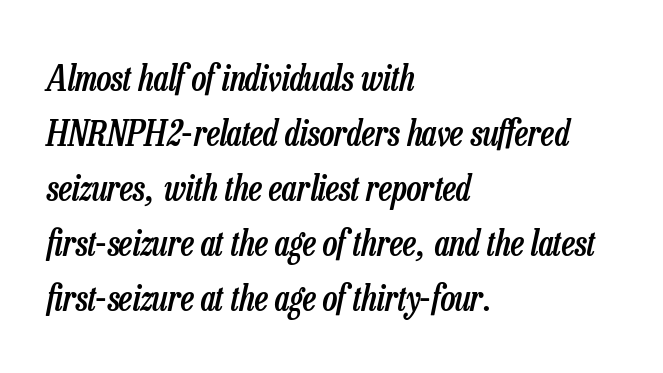
{"italic": "yes", "lean": "right", "slant_degrees": 13, "bold": "semi", "weight": "semibold", "width": "condensed", "stroke_contrast": "low", "x_height": "medium", "monospaced": "no", "underline": "no", "align": "left", "line_spacing": "normal", "line_spacing_ratio": 1.57, "letter_spacing": "normal", "letter_spacing_em": 0.0, "glyph_px": 35}
